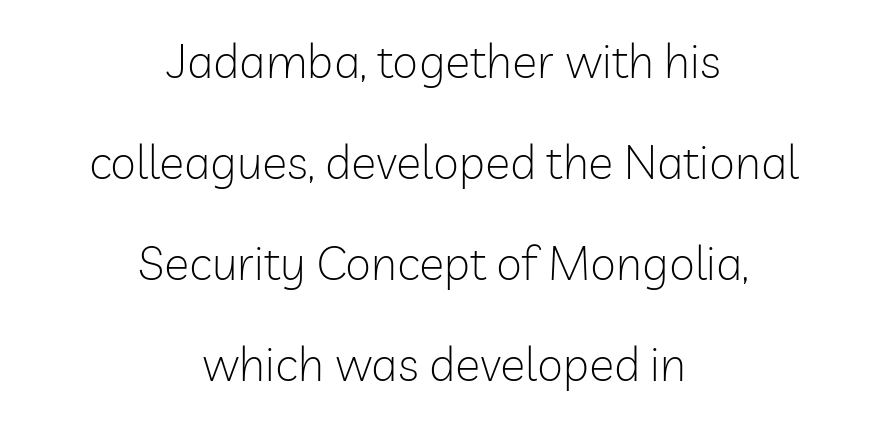
The image shows 47 px light sans-serif type, upright; set centered, loose line spacing (2.15x), normal letter spacing, not underlined; low stroke contrast and a medium x-height.
